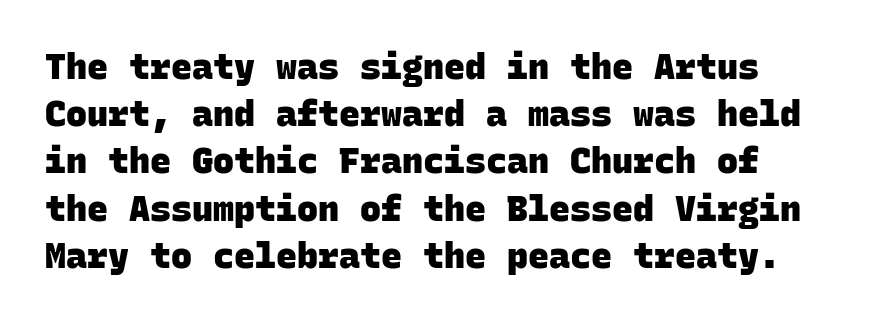
Anything drawn beneath the words? Only blank space. Plenty of ink on the page — the face is bold. Each letter, wide or thin by design, is forced into the same width here. Each word holds together tightly as a unit, with standard inter-letter gaps.
